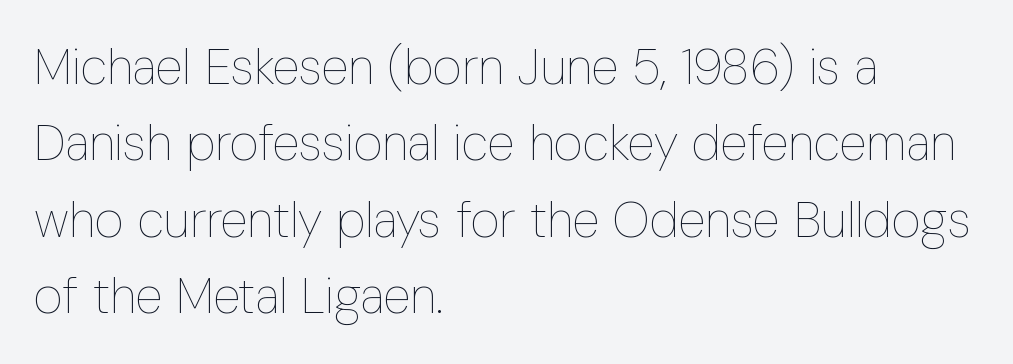
{"italic": "no", "bold": "no", "weight": "thin", "width": "condensed", "stroke_contrast": "low", "x_height": "medium", "monospaced": "no", "underline": "no", "align": "left", "line_spacing": "normal", "line_spacing_ratio": 1.53, "letter_spacing": "normal", "letter_spacing_em": 0.0, "glyph_px": 50}
